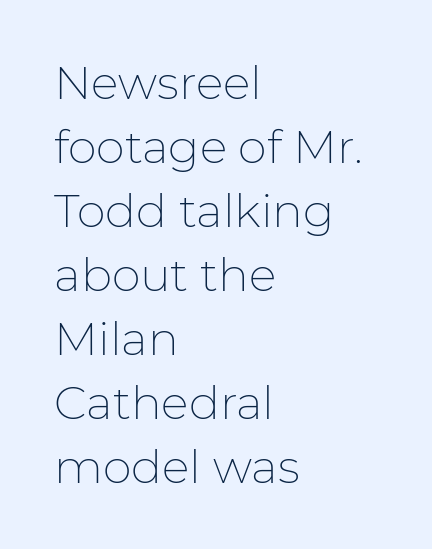
Q: Is the text bold? A: No.
Q: Is the text italic (slanted)? A: No, it is upright.
Q: Is the typeface a serif or a sans-serif typeface? A: Sans-serif.
Q: Is the text underlined? A: No.
Q: How is the paragraph aligned? A: Left-aligned.
Q: Is the spacing between letters normal or unusually wide? A: Normal.
Q: Is the spacing between lines tight, normal or loose? A: Normal.
Q: Width (condensed, normal, or wide)? A: Normal.
Q: Stroke contrast? A: Low.
Q: x-height? A: Medium.
Q: Monospaced? A: No.
